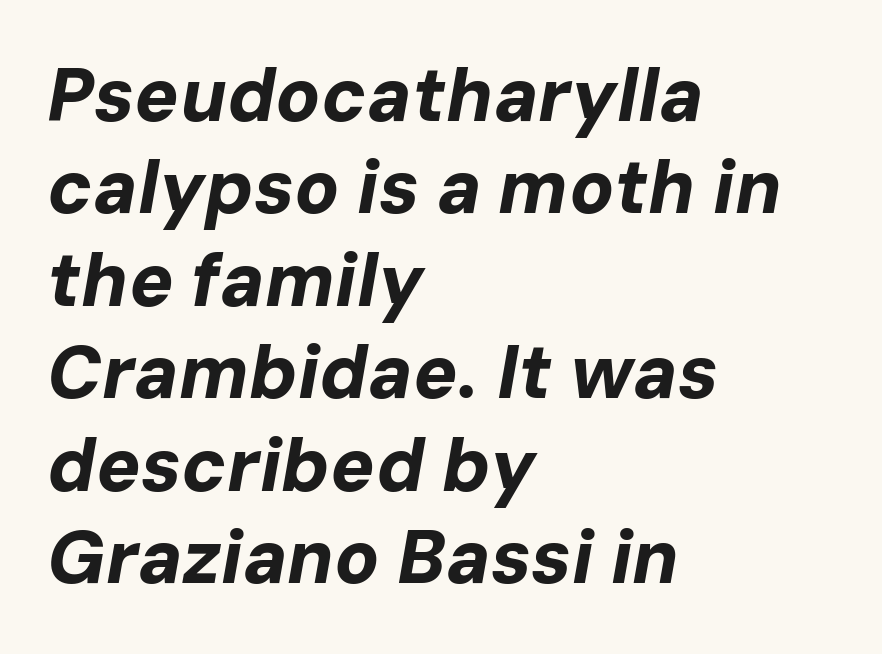
Rows of type keep a routine distance in the vertical direction. Strong, thick strokes mark this as bold type. Each letter keeps its own natural width here, so spacing adapts to shape. Horizontal alignment here is leftward, the default for most running prose. The gap between lines stays unmarked. The face used here has a pronounced slope to its letters.
